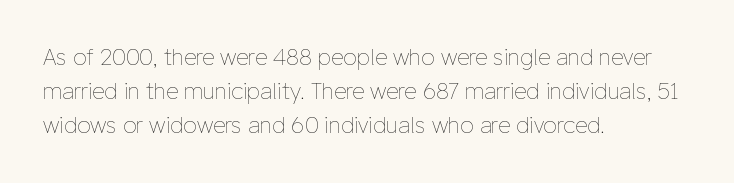
Caption: multi-line text, flush left, ragged right. Rendered with straight, roman letterforms. Beneath every word, the page is bare. Weight: not bold — regular or lighter. Nobody touched the tracking dial on this one. Vertically, the passage feels balanced, rows spaced as you'd expect.
